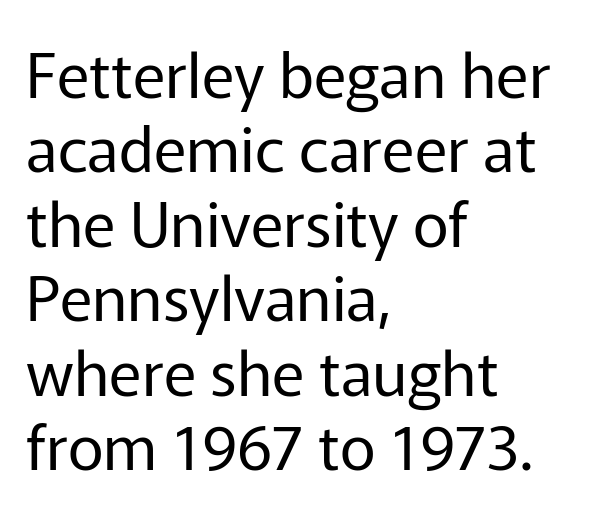
The line texture is even and compact thanks to regular tracking. Each letter's strokes conclude bluntly, with no projecting serifs. Any mark beneath the type? The region is blank. The letters stand straight up with perfectly vertical stems.
